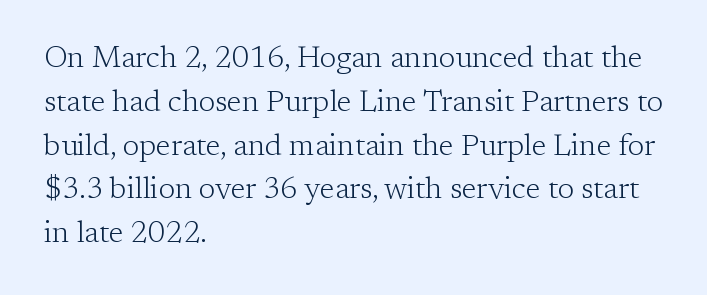
The image shows 30 px light serif type, upright; set left-aligned, normal line spacing (1.46x), normal letter spacing, not underlined; low stroke contrast and a medium x-height.
